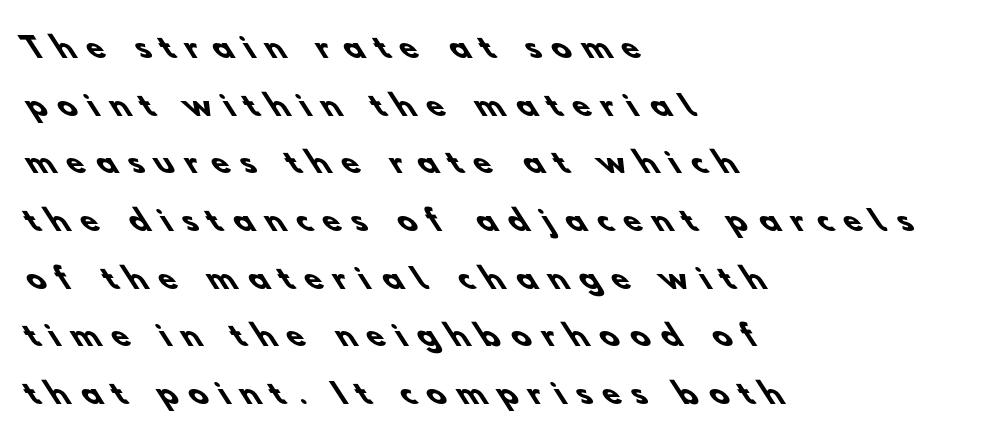
Q: Is the text bold? A: Yes.
Q: Is the typeface a serif or a sans-serif typeface? A: Sans-serif.
Q: Is the text underlined? A: No.
Q: How is the paragraph aligned? A: Left-aligned.
Q: Is the spacing between letters normal or unusually wide? A: Unusually wide.
Q: Is the spacing between lines tight, normal or loose? A: Loose.
Q: Width (condensed, normal, or wide)? A: Normal.
Q: Stroke contrast? A: Low.
Q: x-height? A: Small.
Q: Monospaced? A: No.
